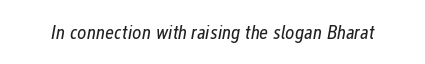
The image shows 20 px text type, italic (leaning right); set normal letter spacing, not underlined.
